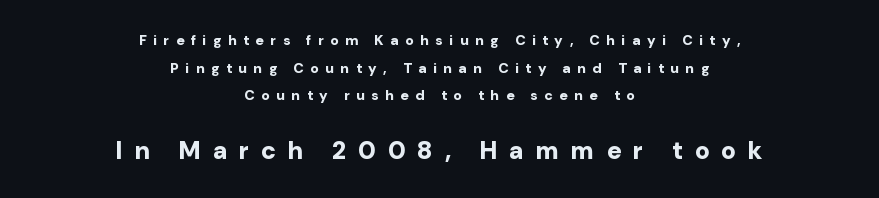
Q: Is the text bold? A: Yes.
Q: Is the text italic (slanted)? A: No, it is upright.
Q: Is the text underlined? A: No.
Q: How is the paragraph aligned? A: Centered.
Q: Is the spacing between letters normal or unusually wide? A: Unusually wide.
Q: Is the spacing between lines tight, normal or loose? A: Loose.
Q: Which block of text is set in a larger size, the first (top) or the second (bottom)? A: The second (bottom) one.
